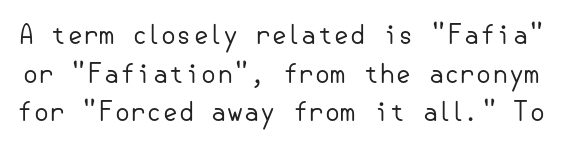
Q: Is the text bold? A: No.
Q: Is the text italic (slanted)? A: No, it is upright.
Q: Is the text underlined? A: No.
Q: Is the spacing between letters normal or unusually wide? A: Normal.
Q: Is the spacing between lines tight, normal or loose? A: Normal.
